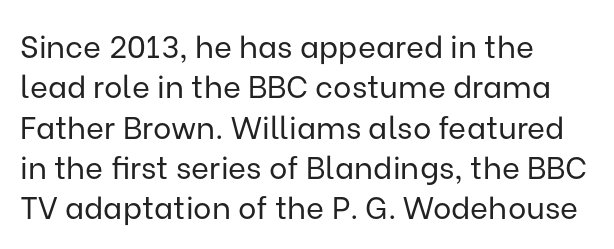
{"serif": "no", "italic": "no", "bold": "no", "weight": "regular", "width": "normal", "stroke_contrast": "low", "x_height": "medium", "monospaced": "no", "underline": "no", "align": "left", "line_spacing": "normal", "line_spacing_ratio": 1.3, "letter_spacing": "normal", "letter_spacing_em": 0.0, "glyph_px": 31}
